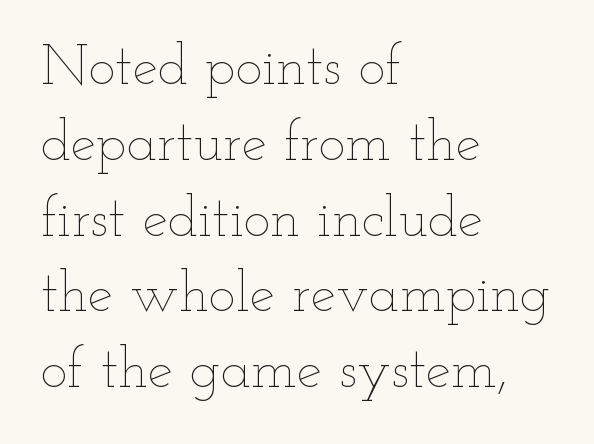
Q: Is the text bold? A: No.
Q: Is the text italic (slanted)? A: No, it is upright.
Q: Is the text underlined? A: No.
Q: How is the paragraph aligned? A: Left-aligned.
Q: Is the spacing between letters normal or unusually wide? A: Normal.
Q: Is the spacing between lines tight, normal or loose? A: Normal.
Q: Width (condensed, normal, or wide)? A: Wide.
Q: Stroke contrast? A: Low.
Q: x-height? A: Small.
Q: Monospaced? A: No.
